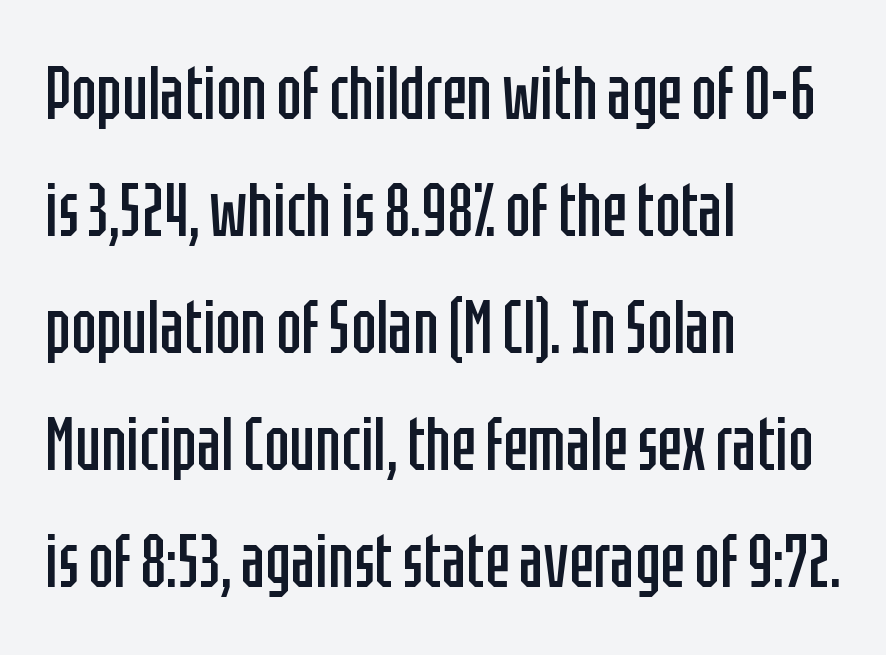
{"serif": "no", "italic": "no", "bold": "no", "weight": "regular", "width": "condensed", "stroke_contrast": "low", "x_height": "large", "monospaced": "no", "underline": "no", "align": "left", "line_spacing": "normal", "line_spacing_ratio": 1.58, "letter_spacing": "normal", "letter_spacing_em": 0.0, "glyph_px": 74}
